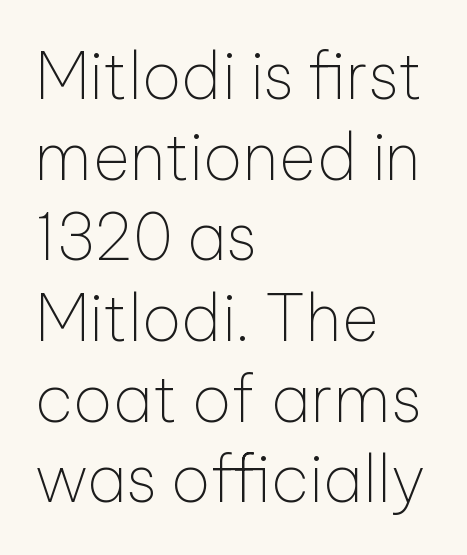
Leftover space on each line is placed entirely after the last word. Type without underlining. This rendering leaves character spacing at its baseline value. The designer went with a sans here, leaving each stem footless. What's the leading like? Ordinary, nothing unusual. Vertical stems look standard width or narrower in stroke.
